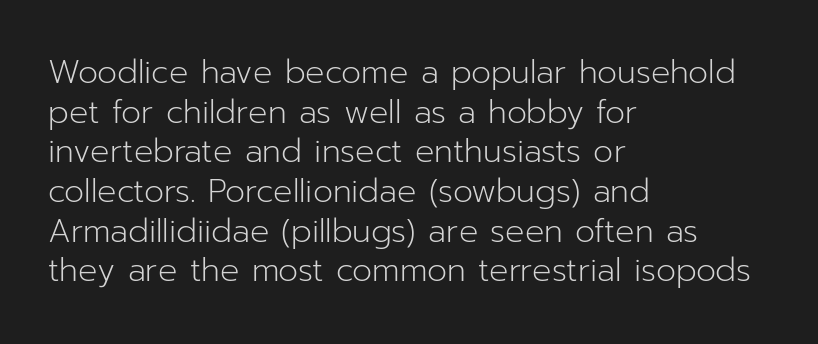
Q: Is the text bold? A: No.
Q: Is the text italic (slanted)? A: No, it is upright.
Q: Is the typeface a serif or a sans-serif typeface? A: Sans-serif.
Q: Is the text underlined? A: No.
Q: How is the paragraph aligned? A: Left-aligned.
Q: Is the spacing between letters normal or unusually wide? A: Normal.
Q: Width (condensed, normal, or wide)? A: Normal.
Q: Stroke contrast? A: Low.
Q: x-height? A: Medium.
Q: Monospaced? A: No.
